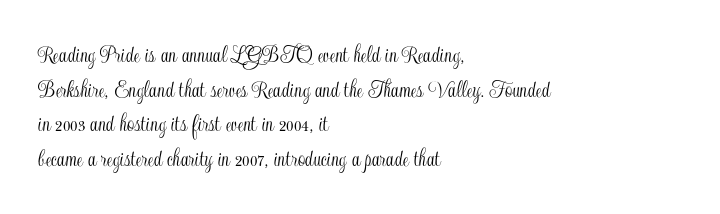
Reading down the block, your eye returns to a fixed left position each line. The line-height multiplier appears to be the usual default. Anything drawn beneath the words? Only blank space. No extra tracking has been applied to these lines.
